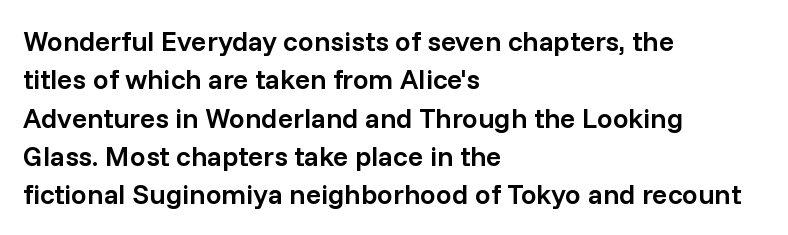
Q: Is the text bold? A: Semi-bold.
Q: Is the text italic (slanted)? A: No, it is upright.
Q: Is the typeface a serif or a sans-serif typeface? A: Sans-serif.
Q: Is the text underlined? A: No.
Q: How is the paragraph aligned? A: Left-aligned.
Q: Is the spacing between letters normal or unusually wide? A: Normal.
Q: Is the spacing between lines tight, normal or loose? A: Normal.
Q: Width (condensed, normal, or wide)? A: Normal.
Q: Stroke contrast? A: Low.
Q: x-height? A: Medium.
Q: Monospaced? A: No.
